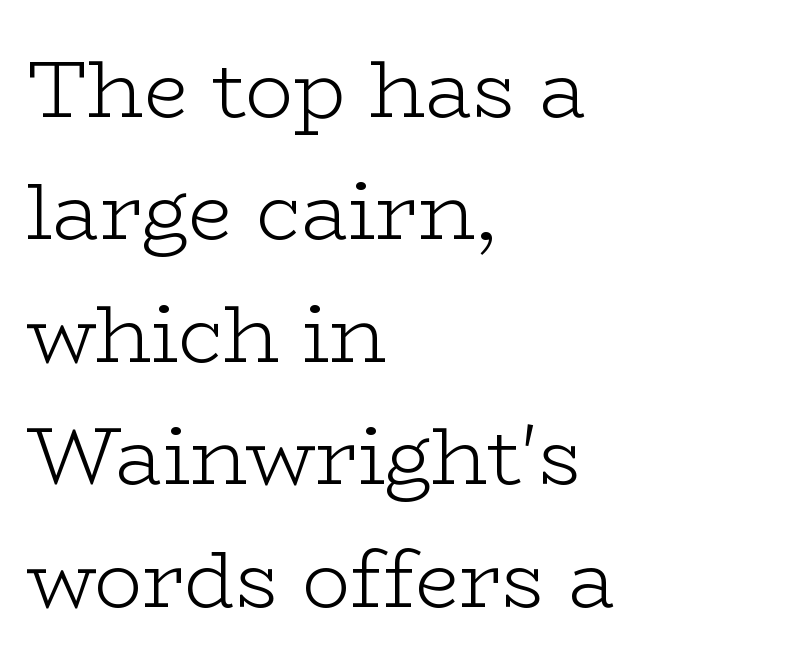
This sample uses a serif face. Does the copy run flush right? No — it runs flush left. The words here are not underlined. Stem width sits at or under what a default text font uses. You can tell it's not italic because the verticals are truly vertical.
